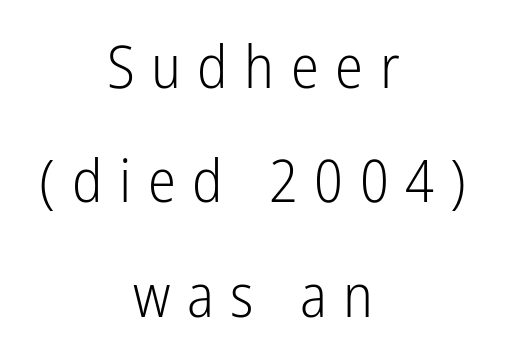
Note: no serifs on the glyphs. Neither beginnings nor endings align; midpoints do. The strokes are not fattened; the text isn't bold. The block of text is sparse from top to bottom, with ample space between rows. Glyph-to-glyph distance is far greater than everyday printed text.
